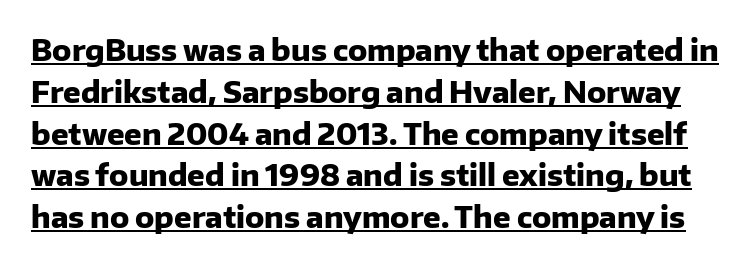
{"serif": "no", "italic": "no", "bold": "yes", "weight": "heavy", "width": "normal", "stroke_contrast": "low", "x_height": "medium", "monospaced": "no", "underline": "yes", "line_spacing": "normal", "line_spacing_ratio": 1.44, "letter_spacing": "normal", "letter_spacing_em": 0.0, "glyph_px": 29}
